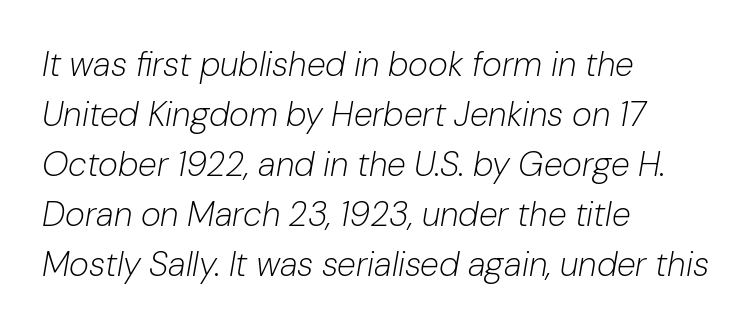
These lines sit exactly where default settings would place them. The face looks like a standard text weight, possibly lighter. Here the designer chose a conventional face with non-uniform glyph widths. The specimen reads as italic at a glance. The face used here is rendered with its standard letterfit. The glyphs are unaccompanied by any horizontal stroke below them.
